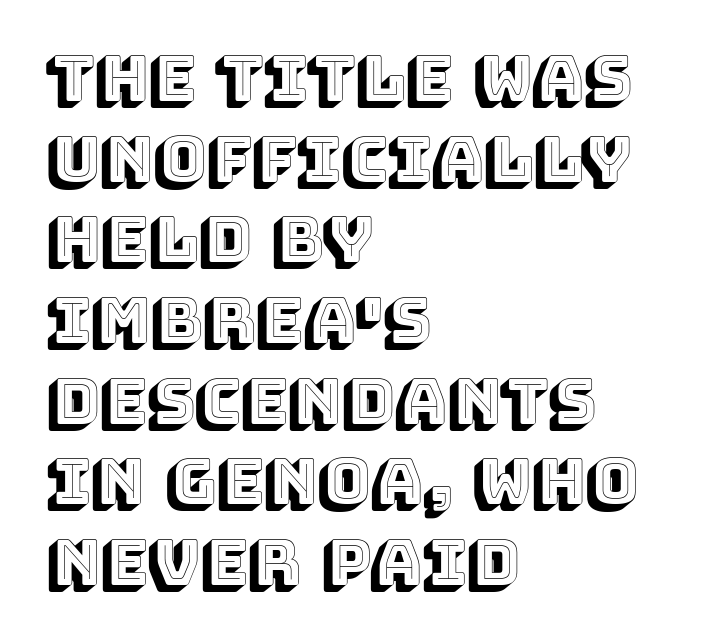
{"italic": "no", "width": "normal", "x_height": "large", "monospaced": "no", "underline": "no", "align": "left", "line_spacing": "normal", "line_spacing_ratio": 1.28, "letter_spacing": "normal", "letter_spacing_em": 0.0, "glyph_px": 63}
